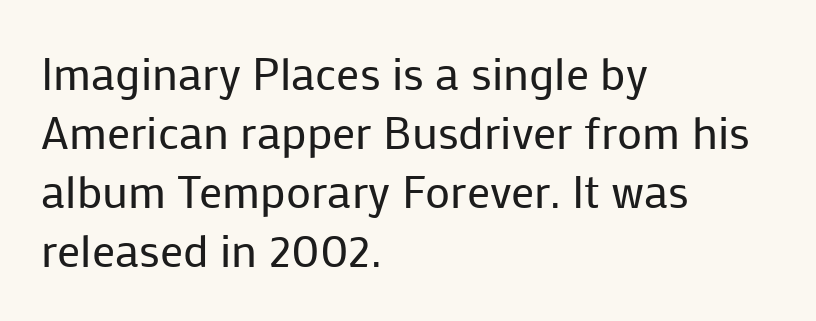
Designer's note — italics off, roman on. The leading is moderate, giving the passage an even texture. These lines are rendered in a variable-pitch font. Heft: none added — not bold. The passage shown is typeset with a sans-serif family. The foot of each line stays bare and open.
